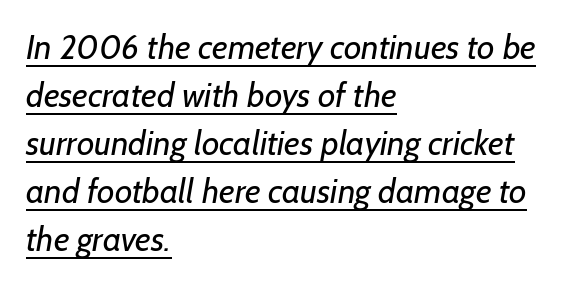
The image shows 34 px regular-weight sans-serif type; set left-aligned, normal line spacing (1.41x), normal letter spacing, underlined; low stroke contrast and a medium x-height.
